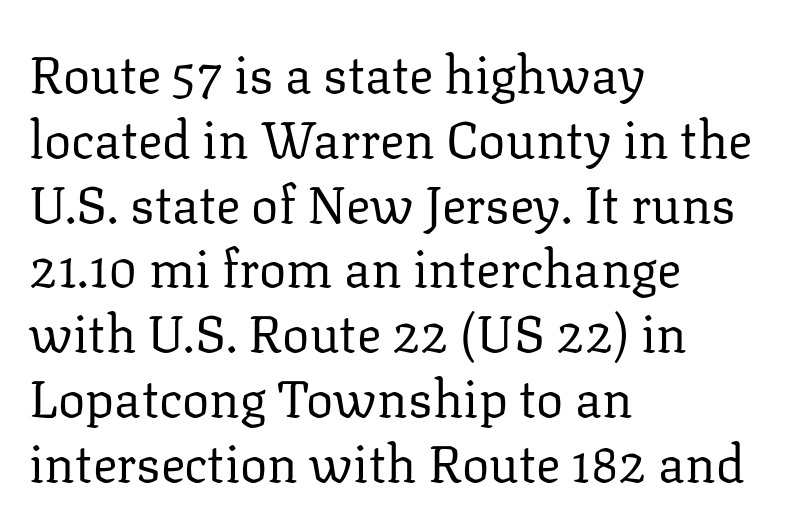
Regular leading. The font sits on the lighter half of the weight spectrum, regular included. Think of a printed novel: that variable character pitch is what you see here. Line beginnings align vertically; line endings do not.
